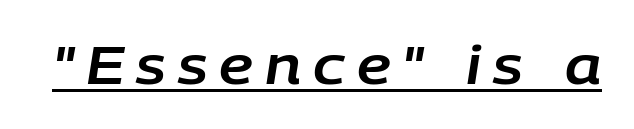
{"italic": "yes", "lean": "right", "slant_degrees": 9, "width": "normal", "stroke_contrast": "low", "x_height": "large", "monospaced": "no", "underline": "yes", "letter_spacing": "wide", "letter_spacing_em": 0.23, "glyph_px": 52}
